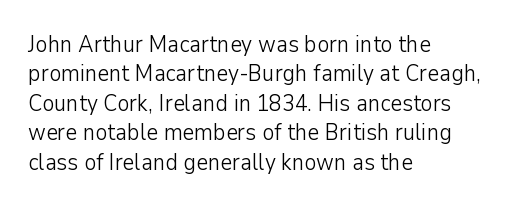
The image shows 23 px text type, upright; set left-aligned, normal line spacing (1.28x), normal letter spacing, not underlined.
